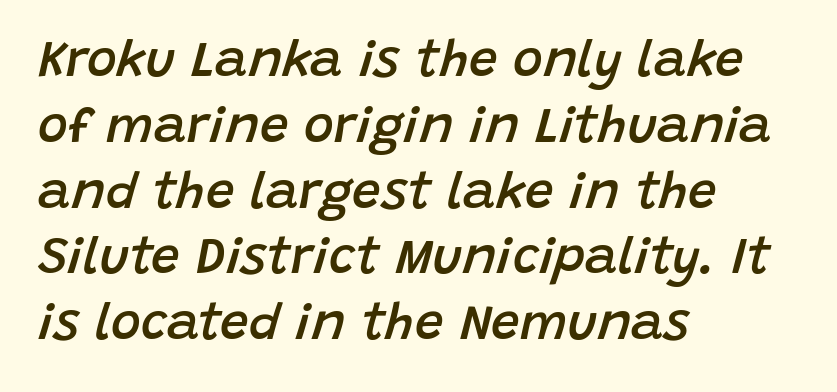
The gap between lines stays unmarked. The lines are quadded left. Characters follow at the spacing the type designer built in. Note the varied advance widths — an 'i' is clearly narrower than an 'm'. Would a proofreader flag this as italicized? Yes. Notice how descenders clear the ascenders below comfortably — that's standard leading.
